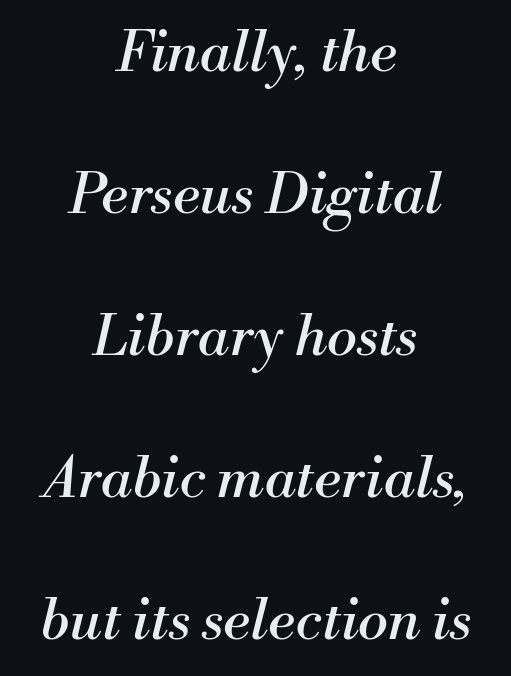
{"serif": "yes", "italic": "yes", "lean": "right", "slant_degrees": 13, "bold": "no", "weight": "regular", "width": "normal", "stroke_contrast": "medium", "x_height": "small", "monospaced": "no", "underline": "no", "align": "center", "line_spacing": "loose", "line_spacing_ratio": 2.49, "letter_spacing": "normal", "letter_spacing_em": 0.0, "glyph_px": 57}
